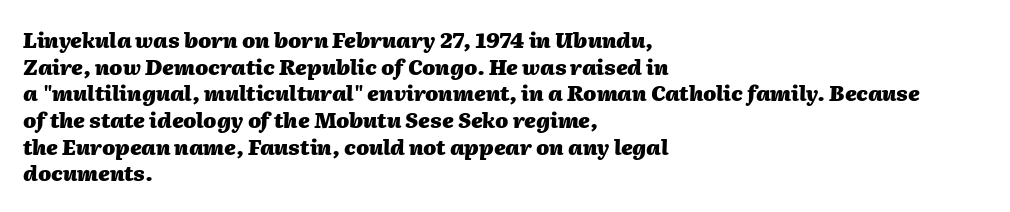
{"italic": "yes", "lean": "right", "slant_degrees": 2, "bold": "yes", "underline": "no", "align": "left", "line_spacing": "normal", "line_spacing_ratio": 1.27, "letter_spacing": "normal", "letter_spacing_em": 0.0, "glyph_px": 21}
